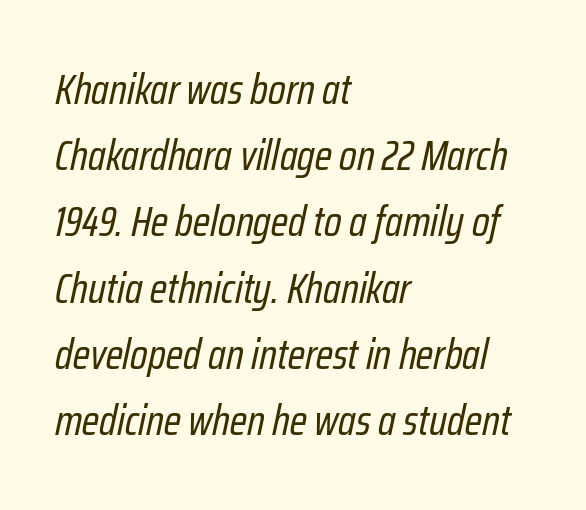
{"italic": "yes", "lean": "right", "slant_degrees": 12, "bold": "no", "weight": "regular", "width": "condensed", "stroke_contrast": "low", "x_height": "medium", "monospaced": "no", "underline": "no", "align": "left", "line_spacing": "normal", "line_spacing_ratio": 1.54, "letter_spacing": "normal", "letter_spacing_em": 0.0, "glyph_px": 43}
